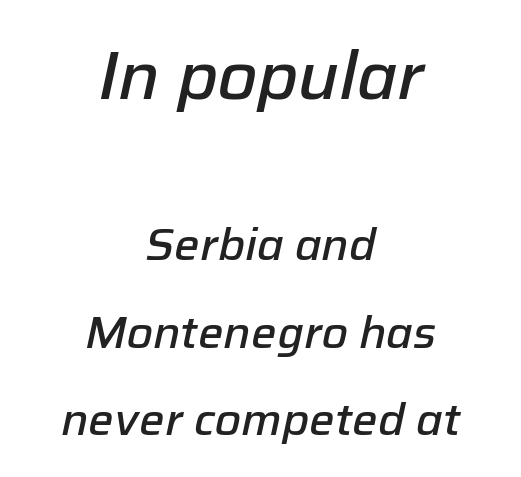
The glyphs have the mass of a demibold cut, below bold. Tall strokes in this sample are angled rather than plumb. Underline: absent. The passage shown begins with its larger block and ends with its smaller one. These lines stack symmetrically, like a column narrowing and widening about its center.
